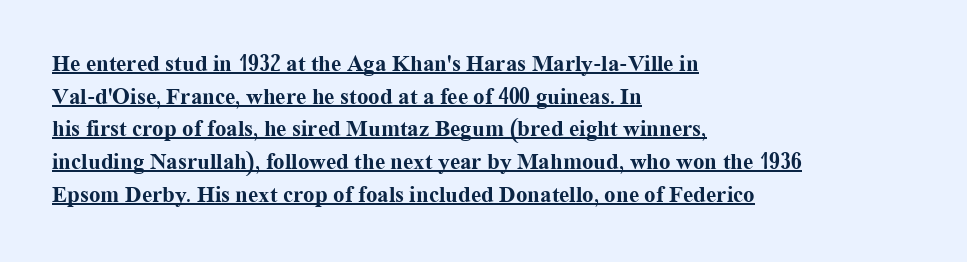
{"italic": "no", "bold": "yes", "underline": "yes", "align": "left", "line_spacing": "normal", "line_spacing_ratio": 1.42, "letter_spacing": "normal", "letter_spacing_em": 0.0, "glyph_px": 23}
